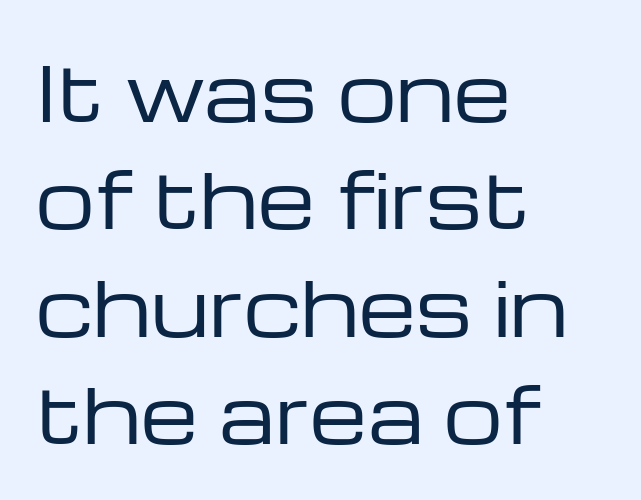
The passage shown is not bold in any degree. Which margin do the lines hug? The left one — the right edge is uneven. Tracking value appears to be zero — textbook default spacing. You could not count columns in this text — the font is proportionally spaced.
